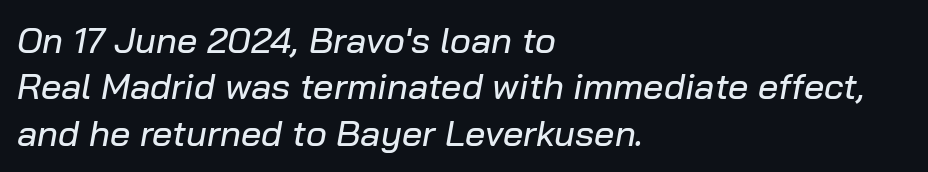
The image shows 36 px text type, italic (leaning right); set left-aligned, normal line spacing (1.29x), normal letter spacing, not underlined; low stroke contrast and a medium x-height.
